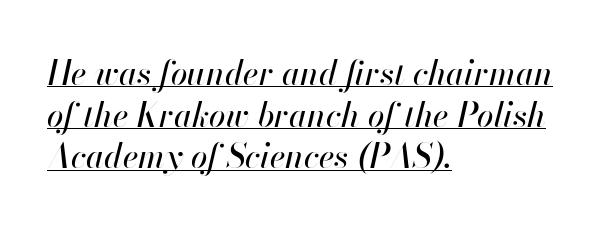
{"italic": "yes", "lean": "right", "slant_degrees": 13, "width": "normal", "stroke_contrast": "high", "x_height": "small", "monospaced": "no", "underline": "yes", "align": "left", "line_spacing": "normal", "line_spacing_ratio": 1.26, "letter_spacing": "normal", "letter_spacing_em": 0.0, "glyph_px": 33}
